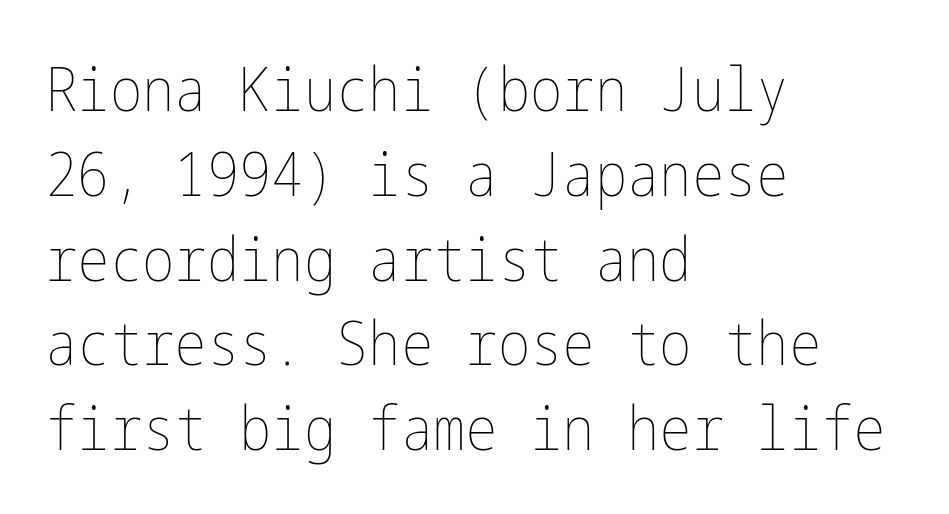
{"italic": "no", "bold": "no", "weight": "thin", "width": "condensed", "stroke_contrast": "low", "x_height": "medium", "underline": "no", "align": "left", "line_spacing": "normal", "line_spacing_ratio": 1.39, "letter_spacing": "normal", "letter_spacing_em": 0.0, "glyph_px": 61}
